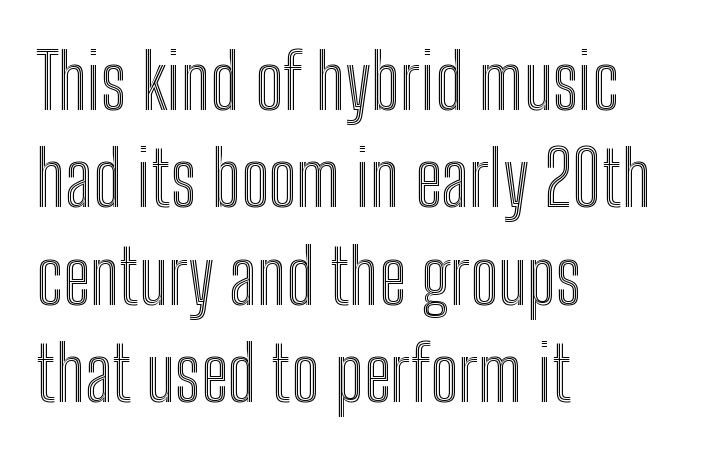
Q: Is the text italic (slanted)? A: No, it is upright.
Q: Is the text underlined? A: No.
Q: How is the paragraph aligned? A: Left-aligned.
Q: Is the spacing between letters normal or unusually wide? A: Normal.
Q: Is the spacing between lines tight, normal or loose? A: Normal.
Q: Width (condensed, normal, or wide)? A: Condensed.
Q: x-height? A: Medium.
Q: Monospaced? A: No.
